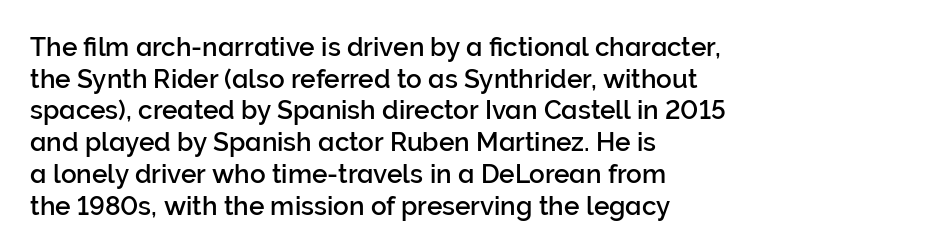
Q: Is the text italic (slanted)? A: No, it is upright.
Q: Is the text underlined? A: No.
Q: How is the paragraph aligned? A: Left-aligned.
Q: Is the spacing between letters normal or unusually wide? A: Normal.
